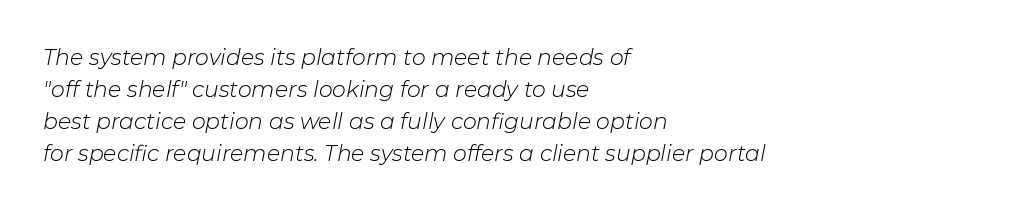
If you drew a ruler down the left edge, every line would touch it. Stems here are at most as thick as an everyday book face. In terms of leading, this rendering sits right in the middle. The passage shown leans; its letterforms are oblique.
